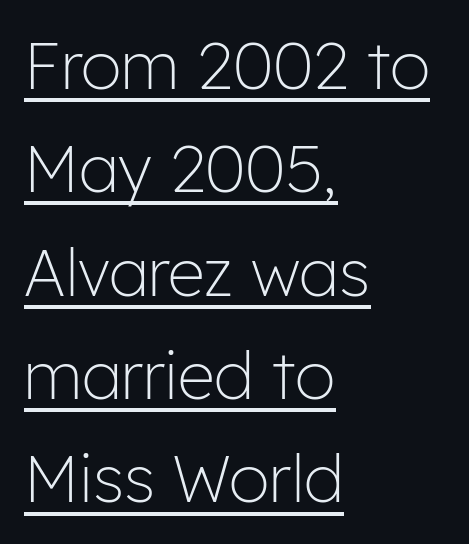
Q: Is the text bold? A: No.
Q: Is the text italic (slanted)? A: No, it is upright.
Q: Is the typeface a serif or a sans-serif typeface? A: Sans-serif.
Q: Is the text underlined? A: Yes.
Q: How is the paragraph aligned? A: Left-aligned.
Q: Is the spacing between letters normal or unusually wide? A: Normal.
Q: Is the spacing between lines tight, normal or loose? A: Normal.
Q: Width (condensed, normal, or wide)? A: Normal.
Q: Stroke contrast? A: Low.
Q: x-height? A: Medium.
Q: Monospaced? A: No.
